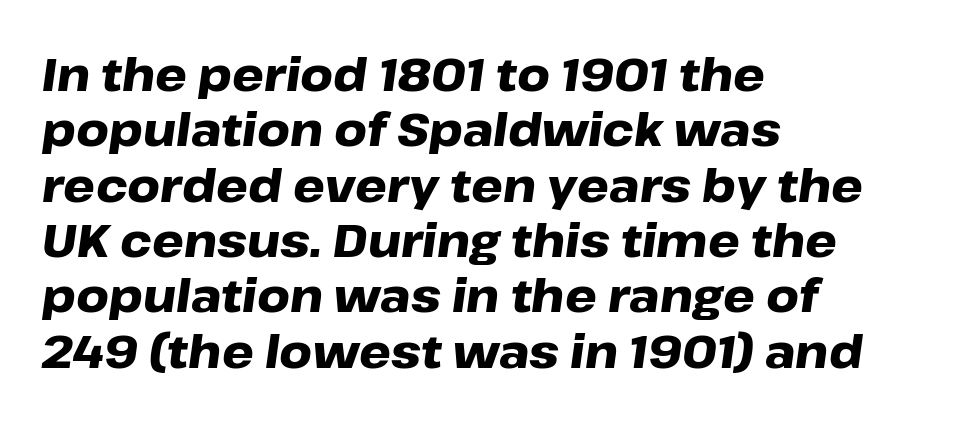
Looks like regular typesetting: each glyph gets only the width it needs. Where is the straight margin? On the left. Is the type slanted? Yes — the strokes lean at a clear angle. Each word holds together tightly as a unit, with standard inter-letter gaps.
